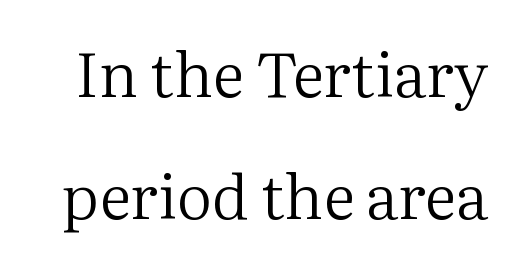
The image shows 62 px regular-weight serif type, upright; set loose line spacing (1.97x), normal letter spacing, not underlined; medium stroke contrast and a medium x-height.
